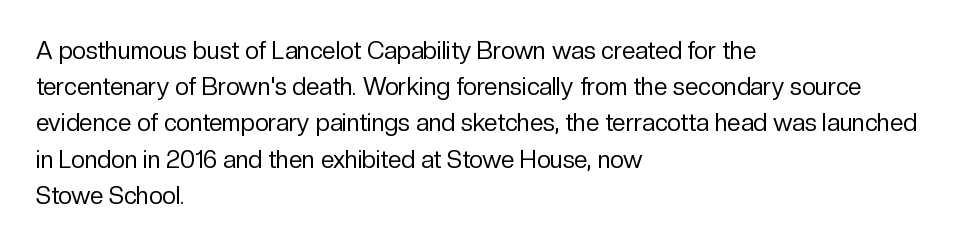
The image shows 24 px text type, upright; set left-aligned, normal line spacing (1.51x), normal letter spacing, not underlined.
